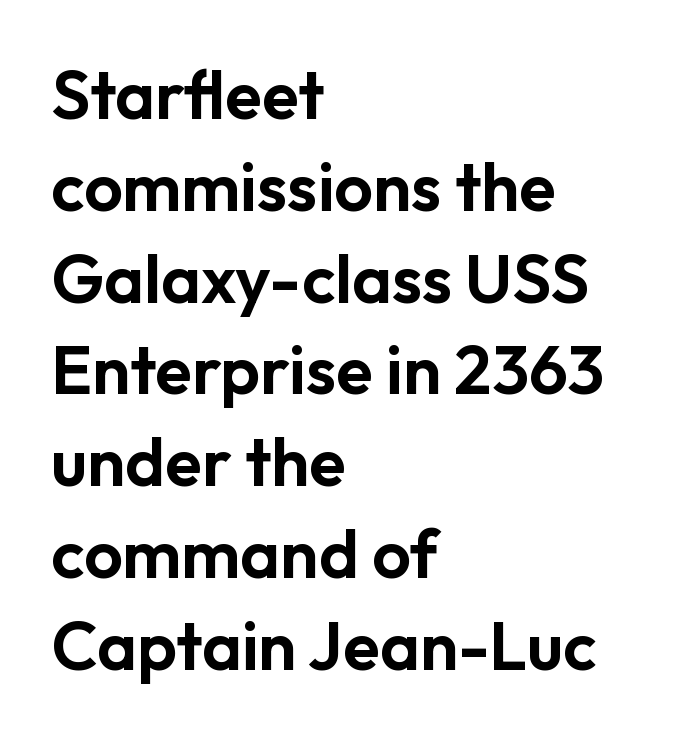
Q: Is the text italic (slanted)? A: No, it is upright.
Q: Is the typeface a serif or a sans-serif typeface? A: Sans-serif.
Q: Is the text underlined? A: No.
Q: How is the paragraph aligned? A: Left-aligned.
Q: Is the spacing between letters normal or unusually wide? A: Normal.
Q: Is the spacing between lines tight, normal or loose? A: Normal.
Q: Width (condensed, normal, or wide)? A: Normal.
Q: Stroke contrast? A: Low.
Q: x-height? A: Medium.
Q: Monospaced? A: No.
